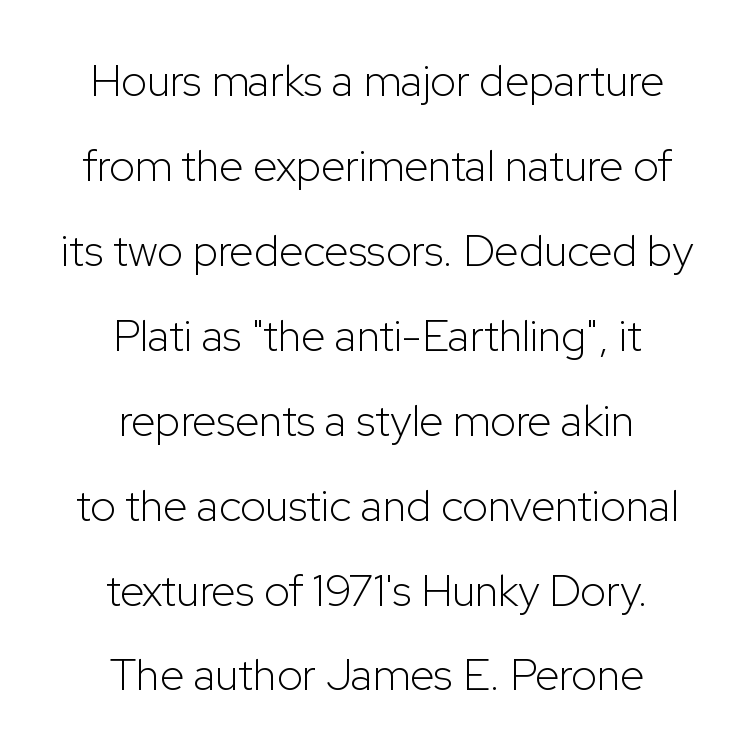
The image shows 44 px light sans-serif type, upright; set centered, loose line spacing (1.93x), normal letter spacing, not underlined; low stroke contrast and a medium x-height.
